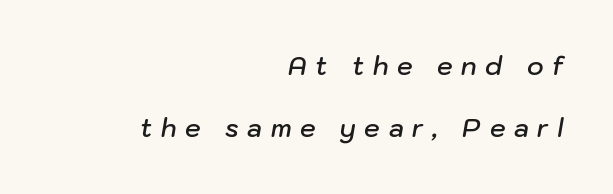
{"italic": "yes", "lean": "right", "slant_degrees": 10, "bold": "semi", "underline": "no", "align": "right", "line_spacing": "loose", "line_spacing_ratio": 2.49, "letter_spacing": "wide", "letter_spacing_em": 0.35, "glyph_px": 25}
